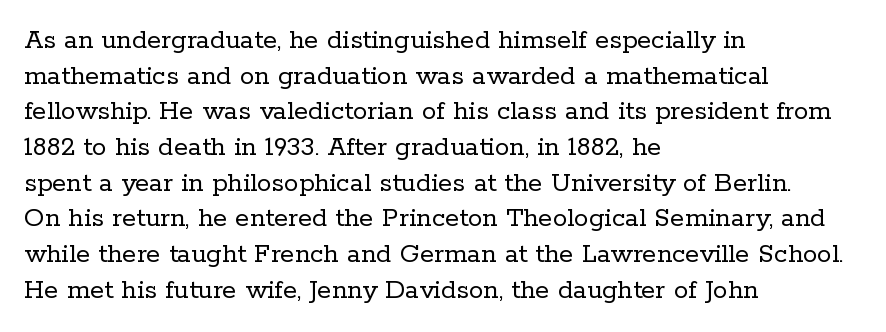
{"serif": "yes", "italic": "no", "bold": "no", "weight": "regular", "width": "normal", "stroke_contrast": "low", "x_height": "medium", "monospaced": "no", "underline": "no", "align": "left", "line_spacing_ratio": 1.23, "letter_spacing": "normal", "letter_spacing_em": 0.0, "glyph_px": 29}
